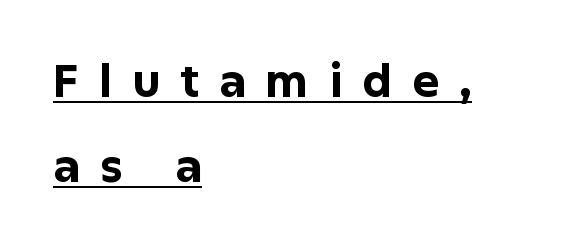
{"serif": "no", "italic": "no", "bold": "yes", "weight": "bold", "width": "normal", "stroke_contrast": "low", "x_height": "medium", "monospaced": "no", "underline": "yes", "align": "left", "line_spacing": "loose", "line_spacing_ratio": 1.9, "letter_spacing": "wide", "letter_spacing_em": 0.44, "glyph_px": 45}
